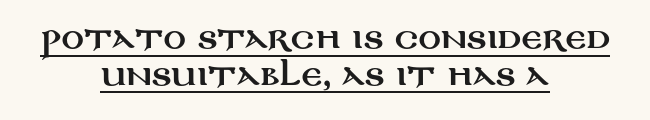
The image shows 28 px wide sans-serif type, upright; set centered, normal line spacing (1.31x), normal letter spacing, underlined; medium stroke contrast and a large x-height.
